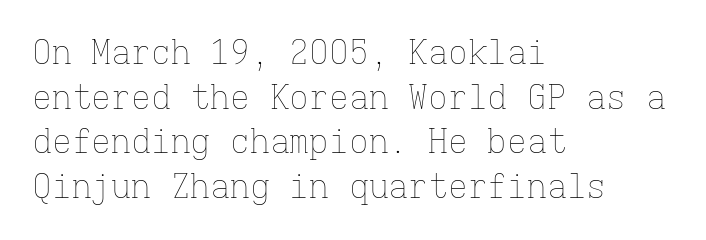
There is no visible air inserted between adjacent glyphs. Is the type heavy? It reads as light-to-regular instead. Posture: vertical. The lines sit at an ordinary, default distance from one another. The string is rendered with underlining switched off.
